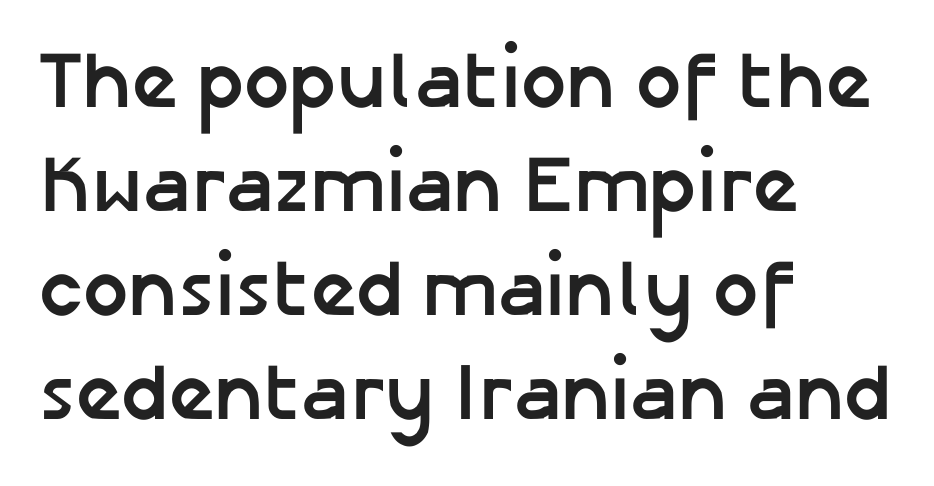
Q: Is the text bold? A: Yes.
Q: Is the text italic (slanted)? A: No, it is upright.
Q: Is the typeface a serif or a sans-serif typeface? A: Sans-serif.
Q: Is the text underlined? A: No.
Q: How is the paragraph aligned? A: Left-aligned.
Q: Is the spacing between letters normal or unusually wide? A: Normal.
Q: Is the spacing between lines tight, normal or loose? A: Normal.
Q: Width (condensed, normal, or wide)? A: Normal.
Q: Stroke contrast? A: Low.
Q: x-height? A: Medium.
Q: Monospaced? A: No.
